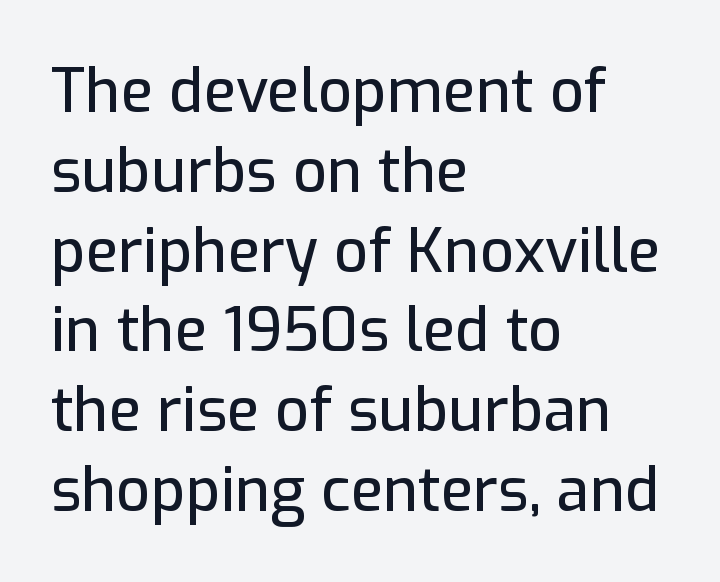
The image shows 60 px sans-serif type, upright; set left-aligned, normal line spacing (1.33x), normal letter spacing, not underlined; low stroke contrast and a medium x-height.
